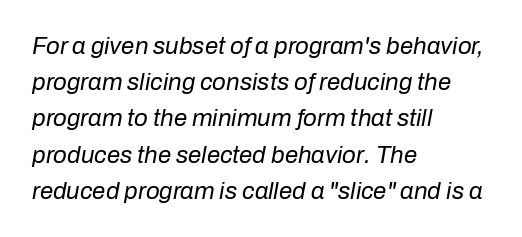
Q: Is the text bold? A: No.
Q: Is the text italic (slanted)? A: Yes, it leans right by about 10 degrees.
Q: Is the text underlined? A: No.
Q: How is the paragraph aligned? A: Left-aligned.
Q: Is the spacing between letters normal or unusually wide? A: Normal.
Q: Is the spacing between lines tight, normal or loose? A: Normal.
